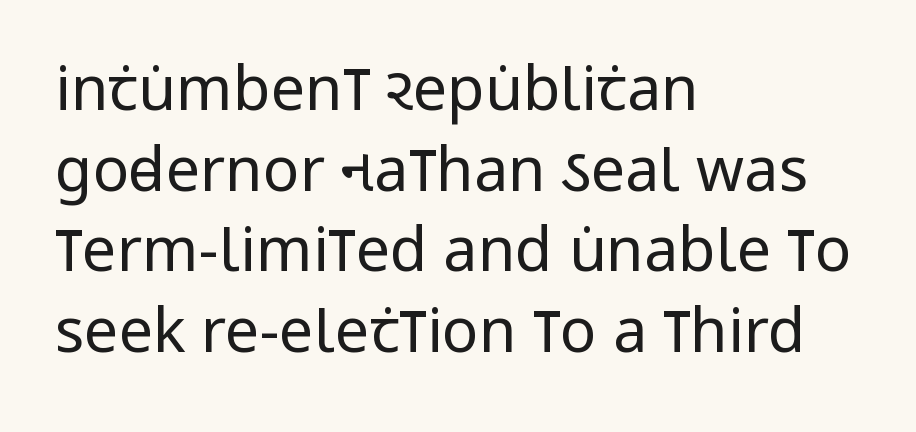
The image shows 61 px regular-weight, condensed sans-serif type, upright; set left-aligned, normal line spacing (1.32x), normal letter spacing, not underlined; low stroke contrast and a large x-height.
